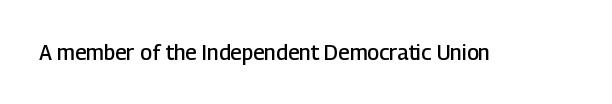
Q: Is the text bold? A: Semi-bold.
Q: Is the text italic (slanted)? A: No, it is upright.
Q: Is the text underlined? A: No.
Q: Is the spacing between letters normal or unusually wide? A: Normal.
